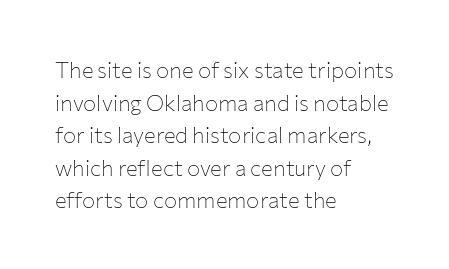
{"italic": "no", "bold": "no", "underline": "no", "align": "left", "line_spacing": "normal", "line_spacing_ratio": 1.48, "letter_spacing": "normal", "letter_spacing_em": 0.0, "glyph_px": 22}
